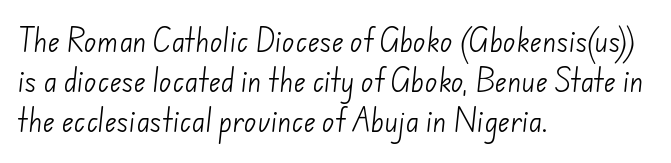
The image shows 26 px text type; set left-aligned, normal line spacing (1.54x), normal letter spacing, not underlined.
